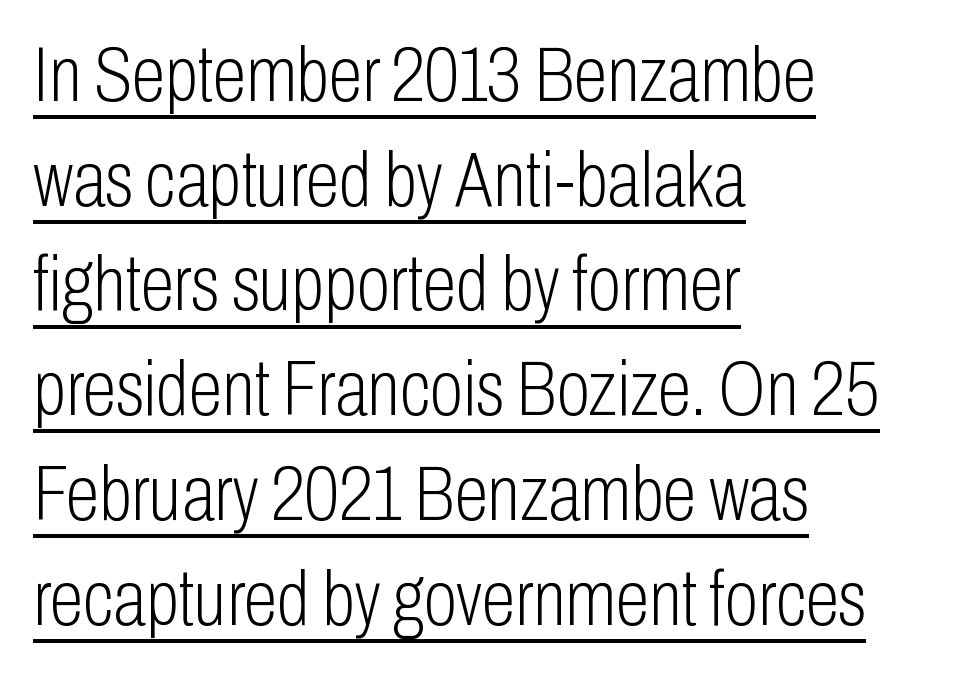
Q: Is the text bold? A: No.
Q: Is the text italic (slanted)? A: No, it is upright.
Q: Is the typeface a serif or a sans-serif typeface? A: Sans-serif.
Q: Is the text underlined? A: Yes.
Q: How is the paragraph aligned? A: Left-aligned.
Q: Is the spacing between letters normal or unusually wide? A: Normal.
Q: Is the spacing between lines tight, normal or loose? A: Normal.
Q: Width (condensed, normal, or wide)? A: Condensed.
Q: Stroke contrast? A: Low.
Q: x-height? A: Medium.
Q: Monospaced? A: No.
